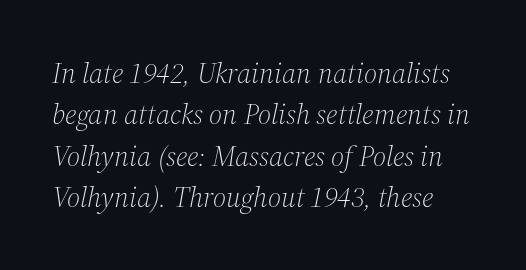
The glyphs are unaccompanied by any horizontal stroke below them. Stems and bowls with no extra thickness — not bold. The line-height multiplier appears to be the usual default. The letters are slanted; this is an italic face.
